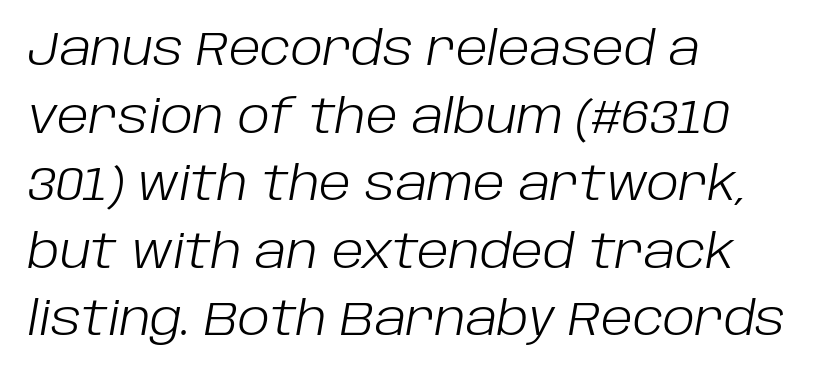
{"italic": "yes", "lean": "right", "slant_degrees": 10, "bold": "no", "weight": "light", "width": "normal", "stroke_contrast": "low", "x_height": "large", "monospaced": "no", "underline": "no", "align": "left", "line_spacing": "normal", "line_spacing_ratio": 1.47, "letter_spacing": "normal", "letter_spacing_em": 0.0, "glyph_px": 46}
